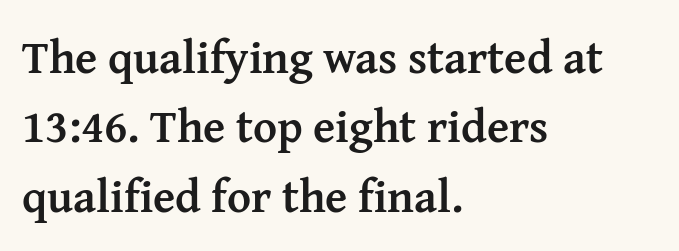
Q: Is the text bold? A: Yes.
Q: Is the text italic (slanted)? A: No, it is upright.
Q: Is the typeface a serif or a sans-serif typeface? A: Serif.
Q: Is the text underlined? A: No.
Q: How is the paragraph aligned? A: Left-aligned.
Q: Is the spacing between letters normal or unusually wide? A: Normal.
Q: Is the spacing between lines tight, normal or loose? A: Normal.
Q: Width (condensed, normal, or wide)? A: Normal.
Q: Stroke contrast? A: Medium.
Q: x-height? A: Medium.
Q: Monospaced? A: No.
